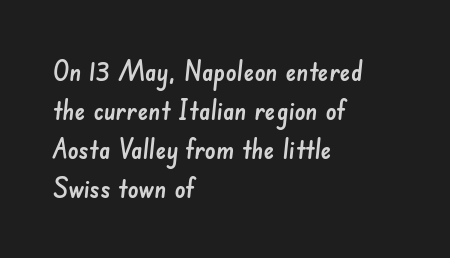
{"underline": "no", "align": "left", "line_spacing": "normal", "line_spacing_ratio": 1.44, "letter_spacing": "normal", "letter_spacing_em": 0.0, "glyph_px": 27}
